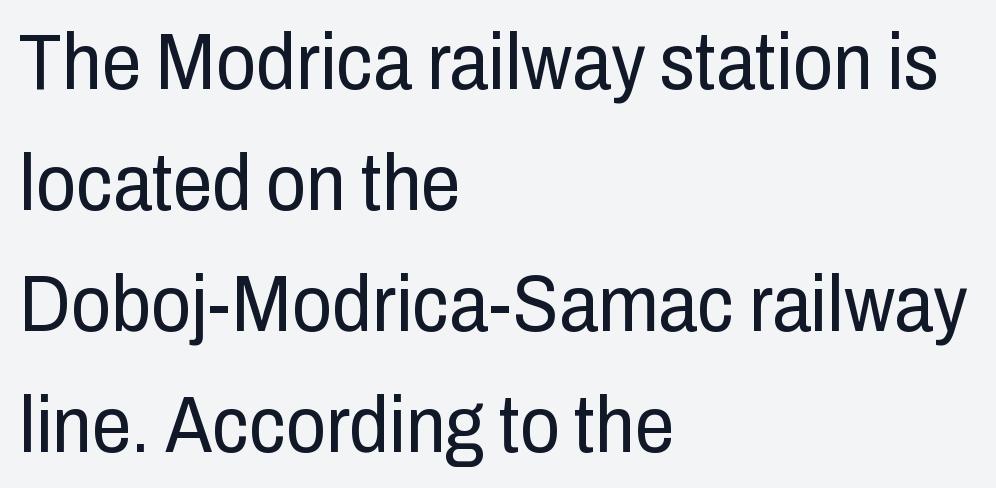
The font is comparable to plain body text, perhaps lighter. This is roman type, the default non-slanted kind. Inter-character spacing is left at the font's built-in metrics. Glance below the letters and you will spot only blank space. Short and long lines alike share a common starting point at left. This sample has the flowing, uneven cadence of proportional lettering.
